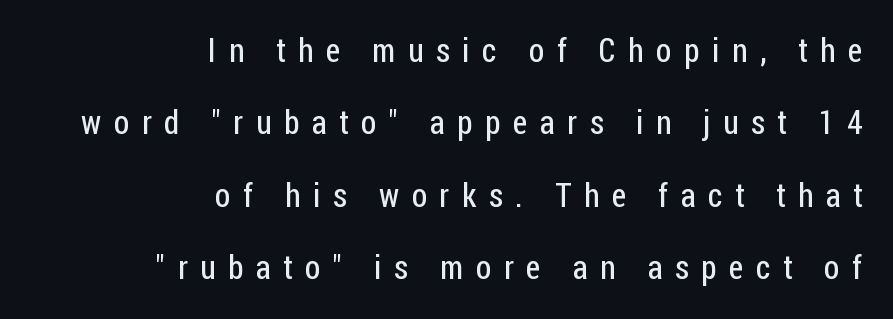
The typesetter chose a ragged-left arrangement here. Is this a fixed-width face? No — the glyphs have proportional, varying widths. No word sits above an underline. What kind of face is this? One without serifs — a sans. Is there much room between lines? Yes — plenty of vertical air separates them. Weight: in the light-to-regular range.
